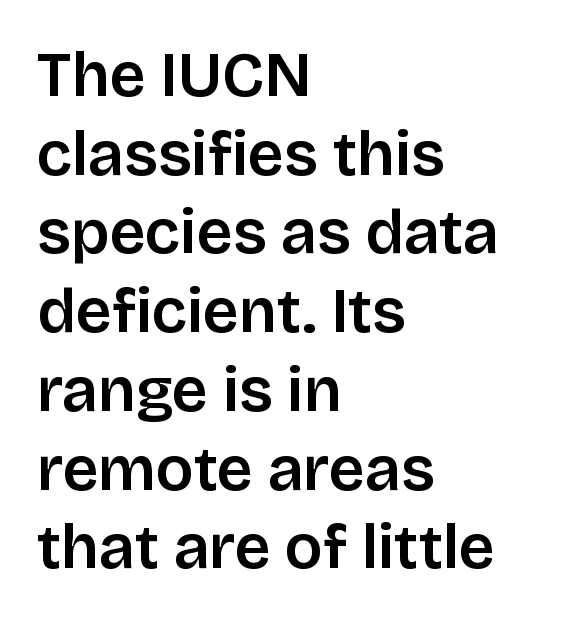
The image shows 63 px semibold sans-serif type, upright; set left-aligned, normal line spacing (1.25x), normal letter spacing, not underlined; low stroke contrast and a large x-height.
